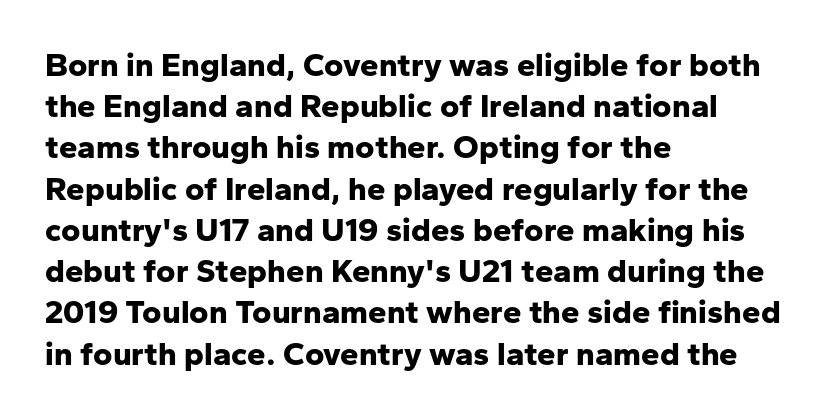
{"serif": "no", "italic": "no", "bold": "yes", "weight": "bold", "width": "normal", "stroke_contrast": "low", "x_height": "medium", "monospaced": "no", "underline": "no", "align": "left", "line_spacing": "normal", "line_spacing_ratio": 1.25, "letter_spacing": "normal", "letter_spacing_em": 0.0, "glyph_px": 33}
